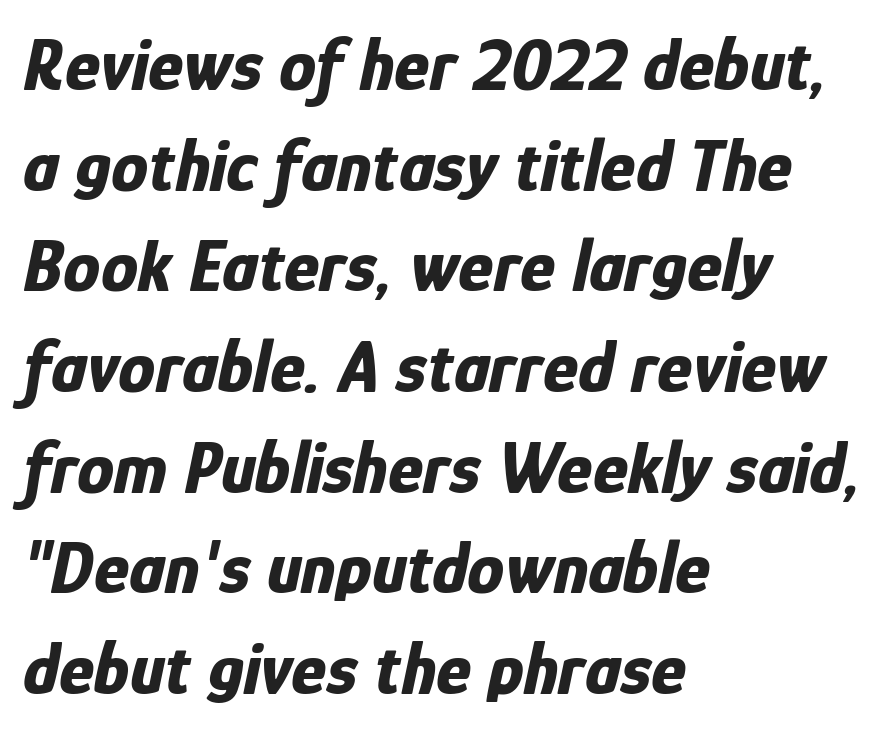
{"italic": "yes", "lean": "right", "slant_degrees": 12, "bold": "yes", "weight": "bold", "width": "condensed", "stroke_contrast": "low", "x_height": "medium", "monospaced": "no", "underline": "no", "align": "left", "line_spacing": "normal", "line_spacing_ratio": 1.36, "letter_spacing": "normal", "letter_spacing_em": 0.0, "glyph_px": 74}
